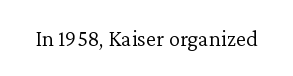
The image shows 23 px text type, upright; set normal letter spacing, not underlined.
